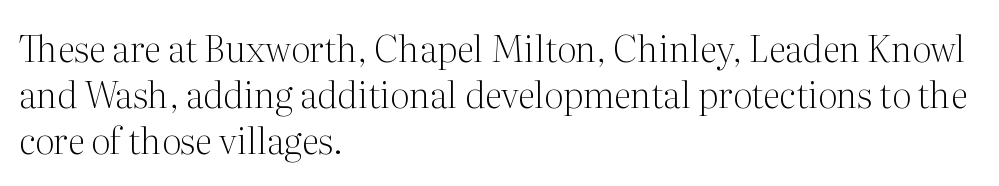
Are there feet on the stems? There are — it's a serif. Think of a printed novel: that variable character pitch is what you see here. Bold? No — there's no thickening of the strokes. A classic flush-left, rag-right setting is used for this passage. Anything drawn beneath the words? Only blank space. Unlike italic type, these characters show no tilt at all.
